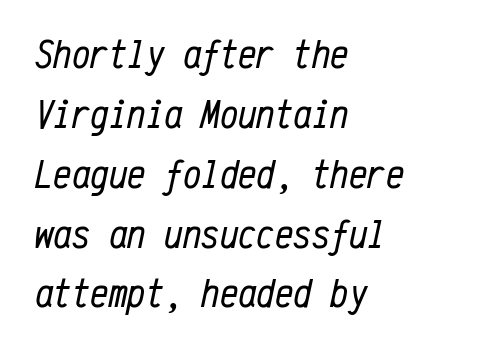
Q: Is the text bold? A: No.
Q: Is the text italic (slanted)? A: Yes, it leans right by about 12 degrees.
Q: Is the text underlined? A: No.
Q: How is the paragraph aligned? A: Left-aligned.
Q: Is the spacing between letters normal or unusually wide? A: Normal.
Q: Is the spacing between lines tight, normal or loose? A: Normal.
Q: Width (condensed, normal, or wide)? A: Condensed.
Q: Stroke contrast? A: Low.
Q: x-height? A: Medium.
Q: Monospaced? A: Yes.
